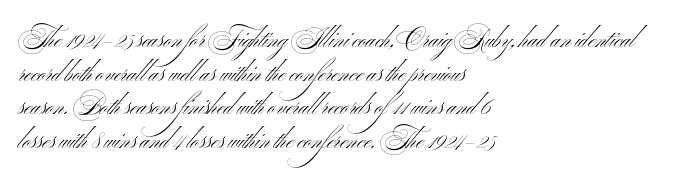
{"bold": "no", "underline": "no", "align": "left", "line_spacing": "normal", "line_spacing_ratio": 1.4, "letter_spacing": "normal", "letter_spacing_em": 0.0, "glyph_px": 24}
